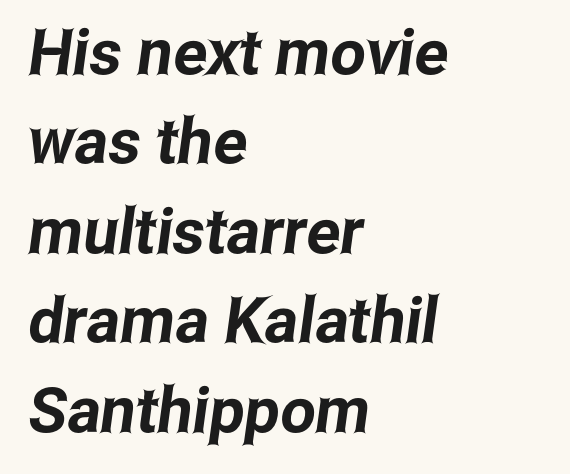
Q: Is the typeface a serif or a sans-serif typeface? A: Sans-serif.
Q: Is the text underlined? A: No.
Q: How is the paragraph aligned? A: Left-aligned.
Q: Is the spacing between letters normal or unusually wide? A: Normal.
Q: Is the spacing between lines tight, normal or loose? A: Normal.
Q: Width (condensed, normal, or wide)? A: Condensed.
Q: Stroke contrast? A: Low.
Q: x-height? A: Medium.
Q: Monospaced? A: No.
